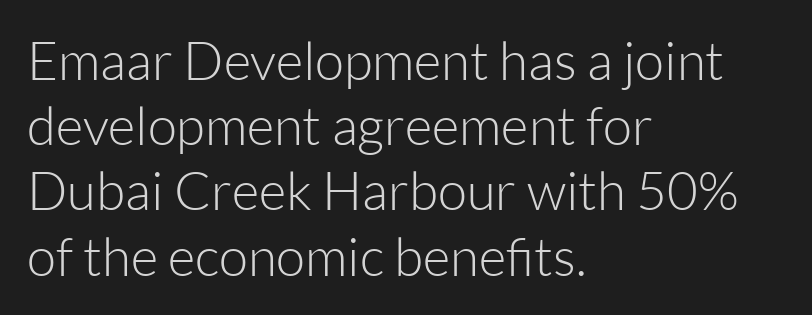
The image shows 53 px light sans-serif type, upright; set left-aligned, line spacing 1.23x, normal letter spacing, not underlined; low stroke contrast and a medium x-height.
